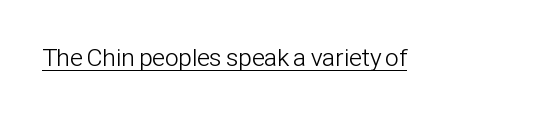
{"italic": "no", "bold": "no", "underline": "yes", "letter_spacing": "normal", "letter_spacing_em": 0.0, "glyph_px": 25}
